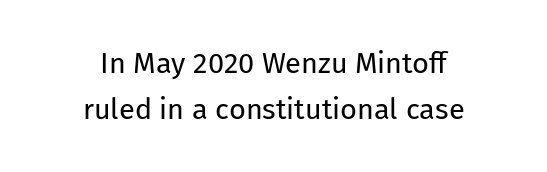
Where is the straight margin? There isn't one; the lines are centered. The type is set solid horizontally, with unmodified tracking. Leading: standard. This is roman type, the default non-slanted kind. Proportional: the letters do not fall into vertical columns. Compared with a typical body face, this is equally light or lighter still.
